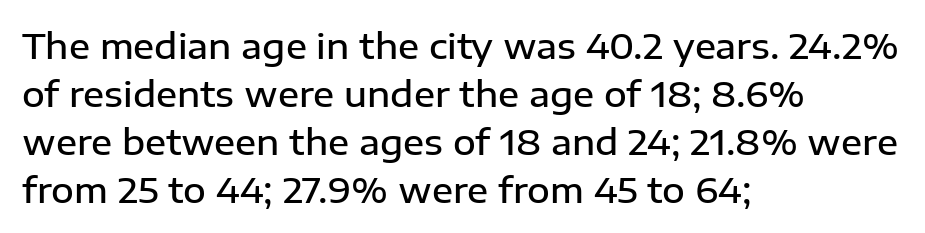
{"serif": "no", "italic": "no", "bold": "semi", "weight": "semibold", "width": "normal", "stroke_contrast": "low", "x_height": "medium", "monospaced": "no", "underline": "no", "align": "left", "line_spacing": "normal", "line_spacing_ratio": 1.37, "letter_spacing": "normal", "letter_spacing_em": 0.0, "glyph_px": 35}
